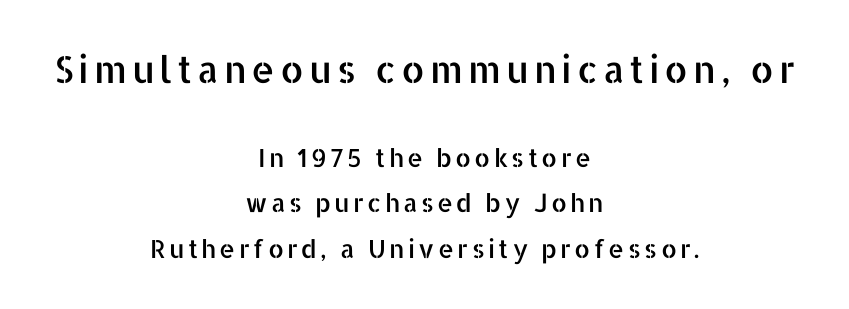
The paragraph shown floats in the horizontal middle. Ascenders rise straight up at ninety degrees. Just letters on the line, the space beneath them empty. If you squint, the top block still reads clearly — it's the larger of the two. Looks like regular typesetting: each glyph gets only the width it needs. Typographically, this falls in the sans-serif category.
